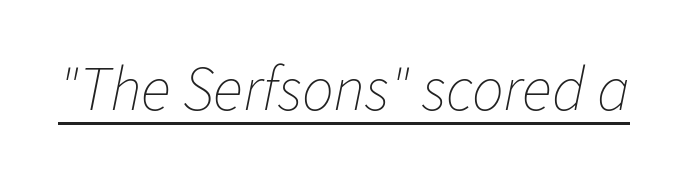
Q: Is the text bold? A: No.
Q: Is the text italic (slanted)? A: Yes, it leans right by about 11 degrees.
Q: Is the text underlined? A: Yes.
Q: Is the spacing between letters normal or unusually wide? A: Normal.
Q: Width (condensed, normal, or wide)? A: Normal.
Q: Stroke contrast? A: Low.
Q: x-height? A: Medium.
Q: Monospaced? A: No.
